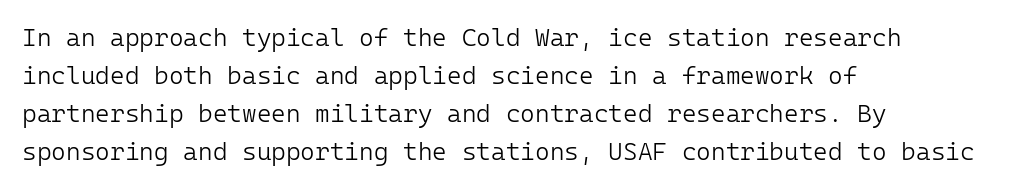
The image shows 25 px text type, upright; set left-aligned, normal line spacing (1.52x), normal letter spacing, not underlined.
